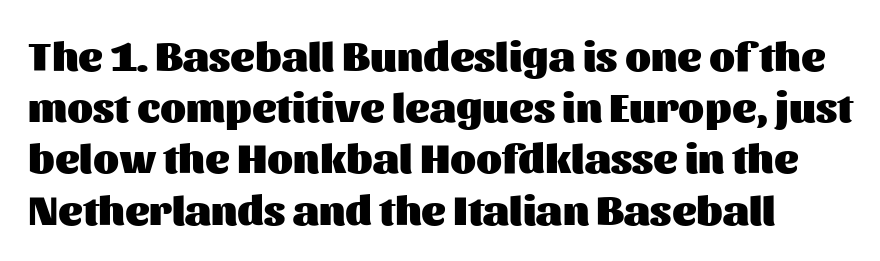
The image shows 42 px heavy sans-serif type, upright; set line spacing 1.22x, normal letter spacing, not underlined; medium stroke contrast and a medium x-height.
